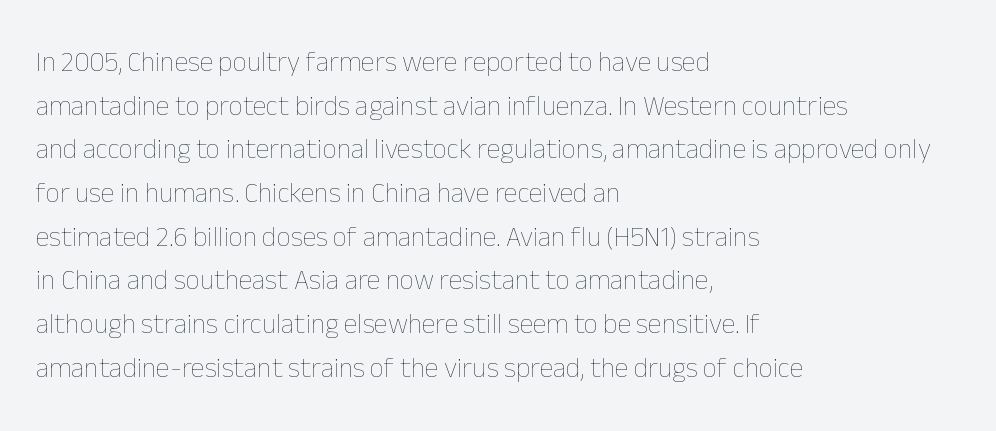
Proportional: the letters do not fall into vertical columns. Ink coverage per letter is moderate at most. Do the letters lean? They stand straight. Letter spacing: default. Each new line begins a customary step beneath the previous one. Reading down the block, your eye returns to a fixed left position each line.
